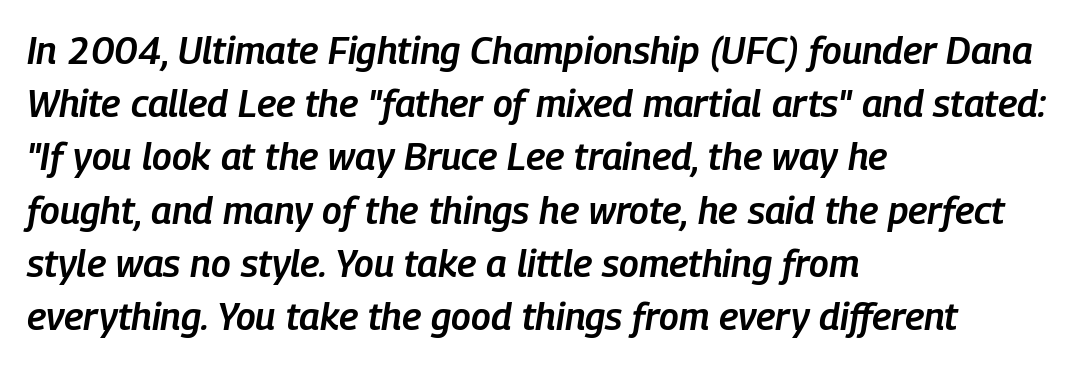
{"italic": "yes", "lean": "right", "slant_degrees": 9, "bold": "semi", "weight": "semibold", "width": "condensed", "stroke_contrast": "low", "x_height": "medium", "monospaced": "no", "underline": "no", "align": "left", "line_spacing": "normal", "line_spacing_ratio": 1.4, "letter_spacing": "normal", "letter_spacing_em": 0.0, "glyph_px": 38}
